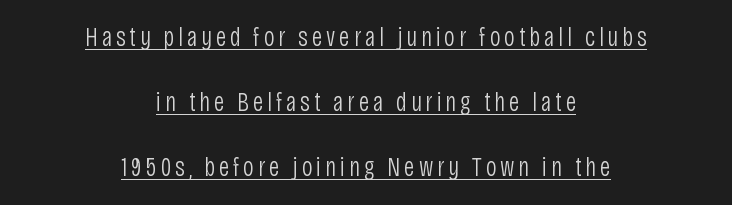
Q: Is the text bold? A: No.
Q: Is the text italic (slanted)? A: No, it is upright.
Q: Is the text underlined? A: Yes.
Q: How is the paragraph aligned? A: Centered.
Q: Is the spacing between lines tight, normal or loose? A: Loose.
